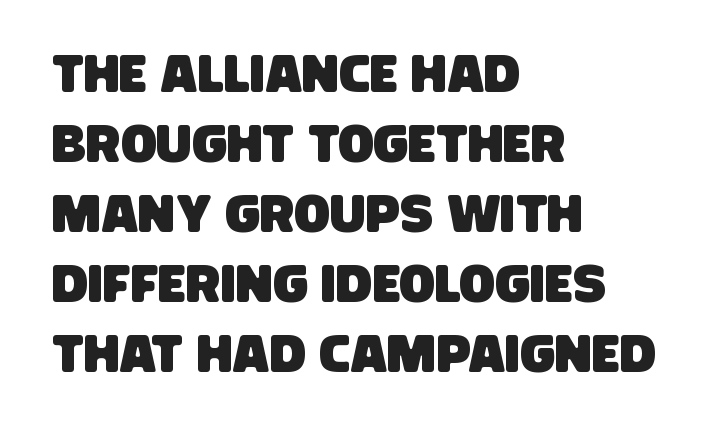
A typesetter would call this proportional, since set widths differ per character. Horizontal bands of white between lines are of average thickness. The strip under each line holds only bare page. Tracking here is standard; glyphs follow each other at the usual distance. Note: no serifs on the glyphs.
